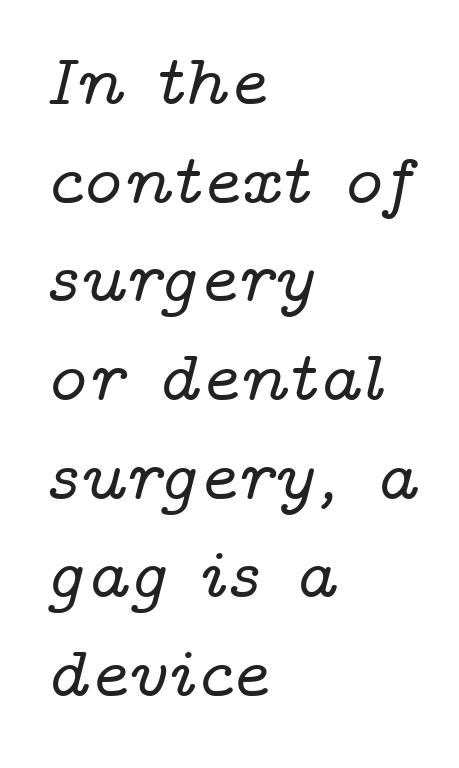
The space between consecutive lines is moderate. Words float on clear page, feet unadorned. Observe the lean: these are italic letterforms. Line starts are locked; line ends wander. The rendering keeps characters at their native spacing. Font category for this specimen: serif.
